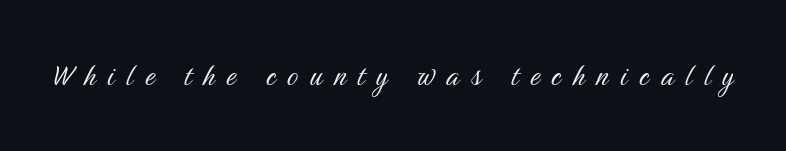
Compared with a typical body face, this is equally light or lighter still. Plain, unruled lines of type. Grotesque or geometric, the face here clearly has no serifs.
